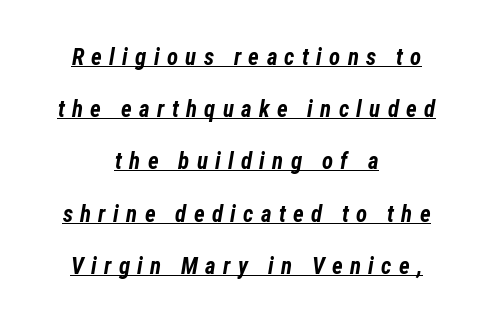
Q: Is the text bold? A: Yes.
Q: Is the text italic (slanted)? A: Yes, it leans right by about 12 degrees.
Q: Is the text underlined? A: Yes.
Q: How is the paragraph aligned? A: Centered.
Q: Is the spacing between letters normal or unusually wide? A: Unusually wide.
Q: Is the spacing between lines tight, normal or loose? A: Loose.
